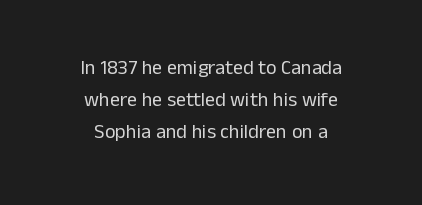
Words float on clear page, feet unadorned. The compositor balanced each line on the midline. Words appear dense and cohesive because spacing is normal. Nope, not italic — everything's standing straight.
